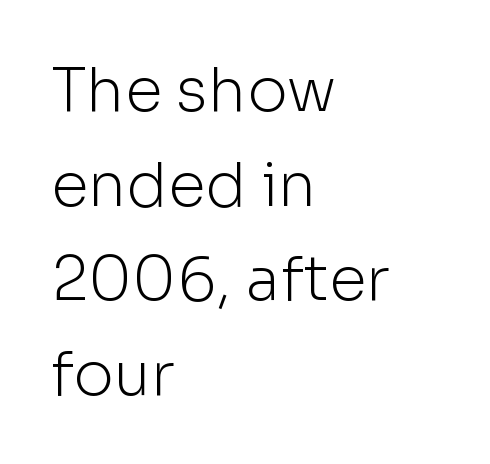
Beneath every word, the page is bare. The letters stand upright; this is a roman face. A typesetter would label this face a sans. Looks like regular typesetting: each glyph gets only the width it needs. If you measured baseline to baseline, you'd find a middling distance.
